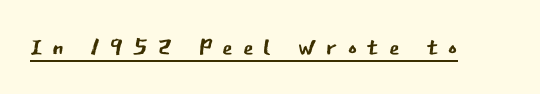
The font is comparable to plain body text, perhaps lighter. Tracking here is generous; glyphs stand well apart from one another. The axis of the letterforms is exactly vertical. The words here are underlined. Serifs: no, the terminals of the letterforms are clean.
